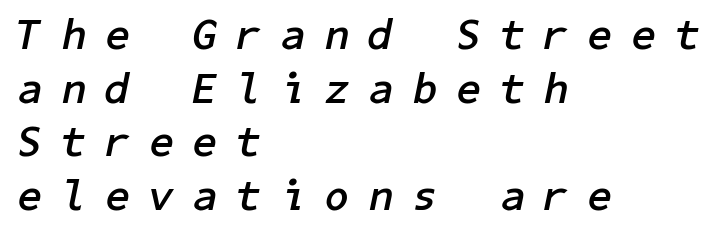
{"italic": "yes", "lean": "right", "slant_degrees": 11, "bold": "yes", "weight": "semibold", "width": "normal", "stroke_contrast": "low", "x_height": "medium", "underline": "no", "align": "left", "line_spacing": "normal", "line_spacing_ratio": 1.25, "letter_spacing": "wide", "letter_spacing_em": 0.47, "glyph_px": 43}
